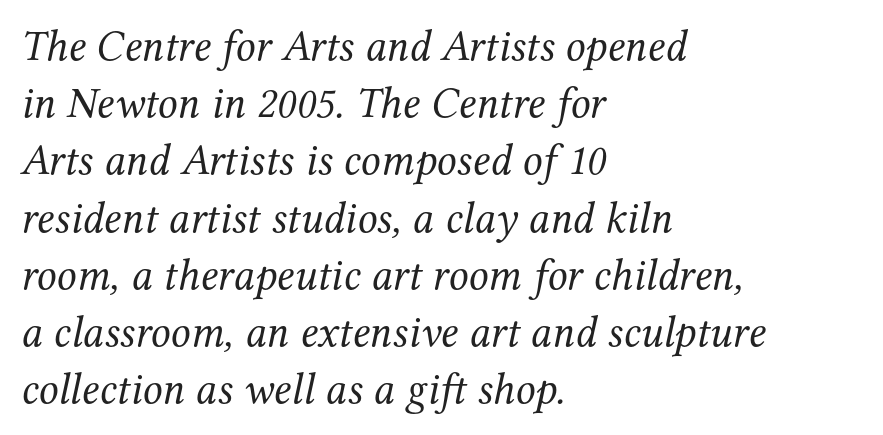
This sample uses an oblique cut, with every glyph tilted off the vertical. Quick note: underline off. The font is comparable to plain body text, perhaps lighter. The block of text has a typical density, with ordinary space between rows. The paragraph shown leans on its left margin. Examine the stroke ends and you'll spot serifs.
